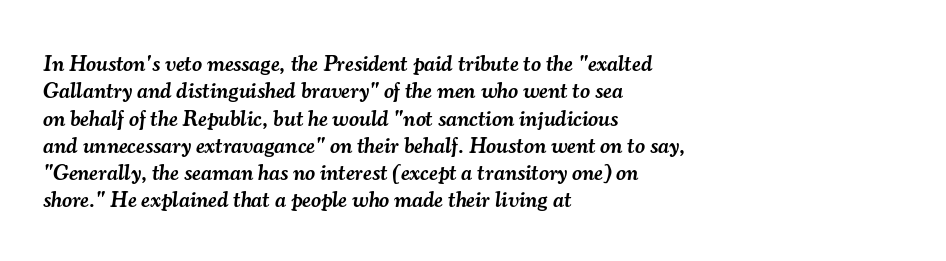
Q: Is the text bold? A: Semi-bold.
Q: Is the text italic (slanted)? A: Yes, it leans right by about 7 degrees.
Q: Is the text underlined? A: No.
Q: How is the paragraph aligned? A: Left-aligned.
Q: Is the spacing between letters normal or unusually wide? A: Normal.
